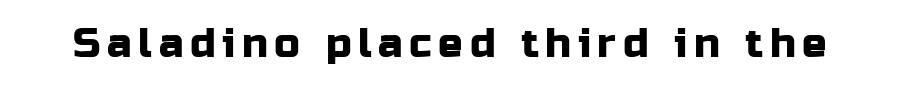
Q: Is the text italic (slanted)? A: No, it is upright.
Q: Is the typeface a serif or a sans-serif typeface? A: Sans-serif.
Q: Is the text underlined? A: No.
Q: Width (condensed, normal, or wide)? A: Normal.
Q: Stroke contrast? A: Low.
Q: x-height? A: Medium.
Q: Monospaced? A: No.
